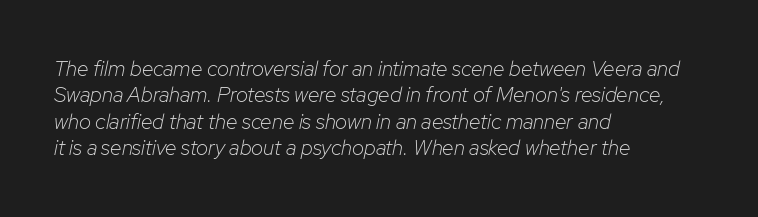
{"italic": "yes", "lean": "right", "slant_degrees": 12, "bold": "no", "underline": "no", "align": "left", "line_spacing": "normal", "line_spacing_ratio": 1.26, "letter_spacing": "normal", "letter_spacing_em": 0.0, "glyph_px": 21}
